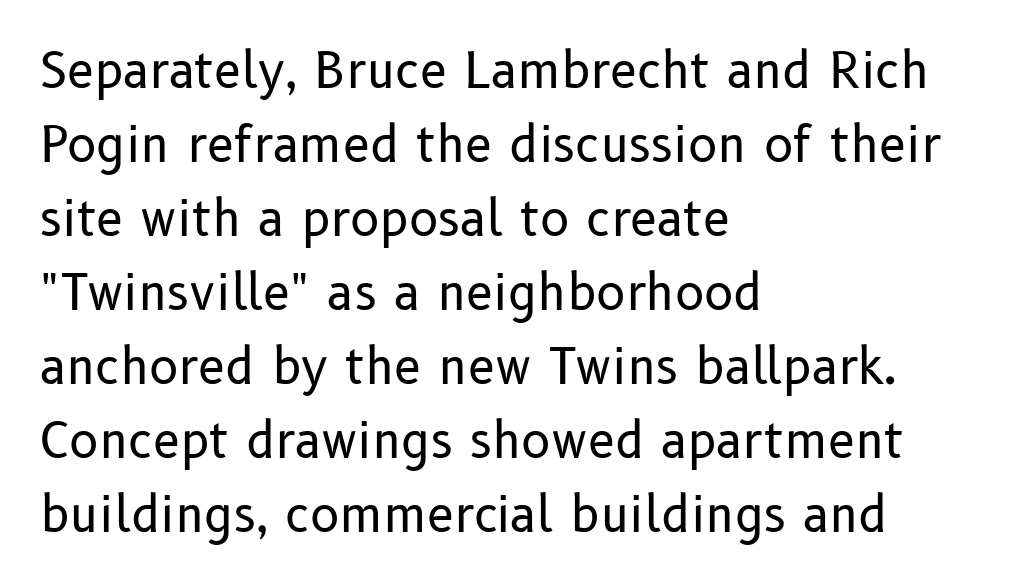
The image shows 49 px regular-weight sans-serif type, upright; set left-aligned, normal line spacing (1.51x), normal letter spacing, not underlined; low stroke contrast and a medium x-height.
